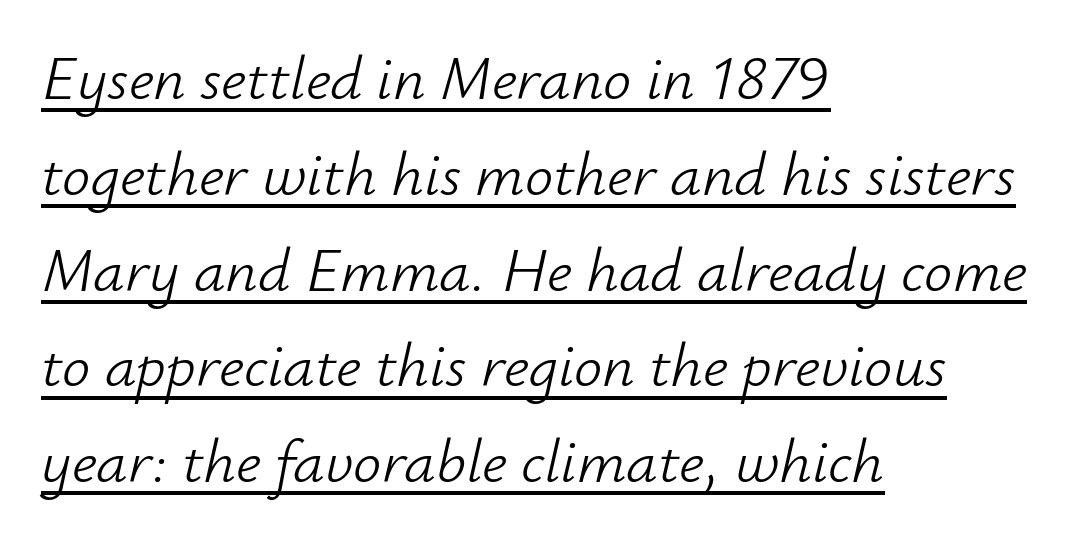
What stands out about the letter spacing? Nothing — it is the standard amount. Does the lettering tilt? It does — this is italic. The rendering anchors every line to the left-hand side. Letters have the restrained weight of plain body copy at most. The sample's only ornament is a line tracing under the words.
